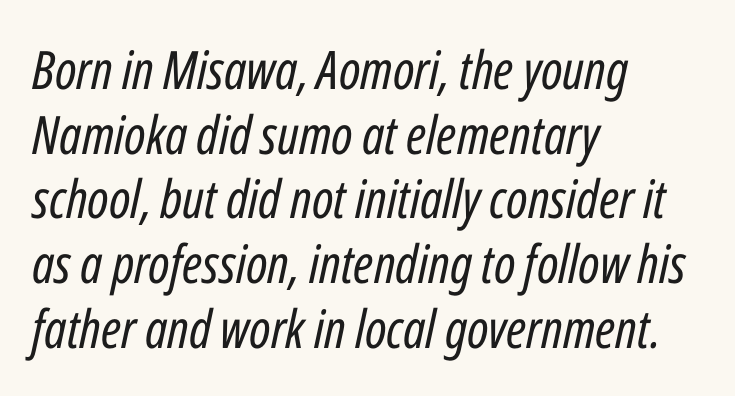
Q: Is the text bold? A: No.
Q: Is the text italic (slanted)? A: Yes, it leans right by about 12 degrees.
Q: Is the text underlined? A: No.
Q: How is the paragraph aligned? A: Left-aligned.
Q: Is the spacing between letters normal or unusually wide? A: Normal.
Q: Width (condensed, normal, or wide)? A: Condensed.
Q: Stroke contrast? A: Low.
Q: x-height? A: Medium.
Q: Monospaced? A: No.
